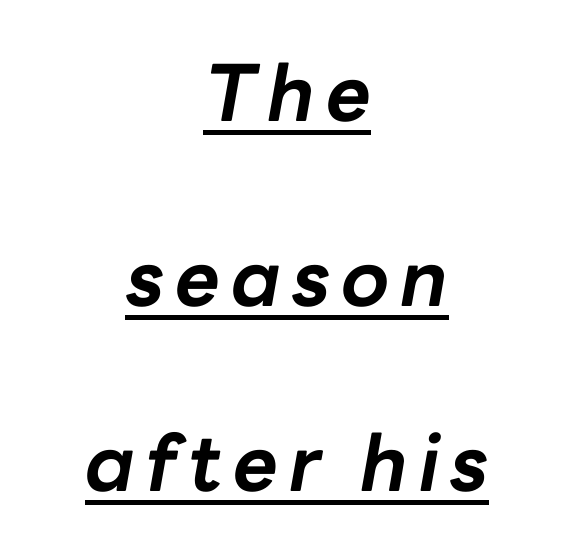
The image shows 78 px bold type, italic (leaning right); set centered, loose line spacing (2.37x), underlined; low stroke contrast and a medium x-height.
